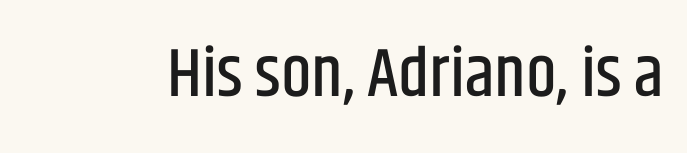
{"serif": "no", "italic": "no", "width": "condensed", "stroke_contrast": "low", "x_height": "large", "monospaced": "no", "underline": "no", "letter_spacing": "normal", "letter_spacing_em": 0.0, "glyph_px": 69}
